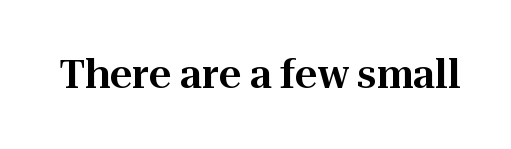
A typesetter would mark this as roman, not italic. Tracking here is standard; glyphs follow each other at the usual distance. Varying glyph widths throughout — classic text-font behaviour. The string is rendered with underlining switched off. Typographically, this falls in the serif category.
